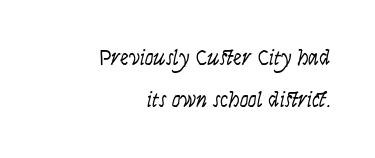
Leftover space on each line is placed entirely before the opening word. No extra tracking has been applied to these lines. Descender tails drop into unmarked territory. Quick note: italic. Summary of weight: not heavy and not bold.
